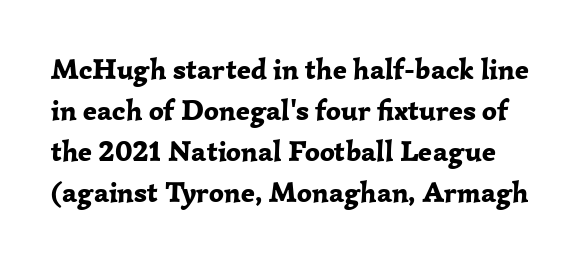
Q: Is the text bold? A: Yes.
Q: Is the text italic (slanted)? A: No, it is upright.
Q: Is the typeface a serif or a sans-serif typeface? A: Serif.
Q: Is the text underlined? A: No.
Q: Is the spacing between letters normal or unusually wide? A: Normal.
Q: Is the spacing between lines tight, normal or loose? A: Normal.
Q: Width (condensed, normal, or wide)? A: Normal.
Q: Stroke contrast? A: Low.
Q: x-height? A: Medium.
Q: Monospaced? A: No.
